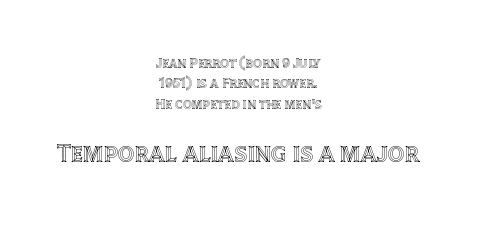
A typesetter would call this zero additional tracking. The passage shown begins with its smaller block and ends with its larger one. Bare-footed words on every line. Reading down the column, the eye jumps a familiar distance to each next line.
